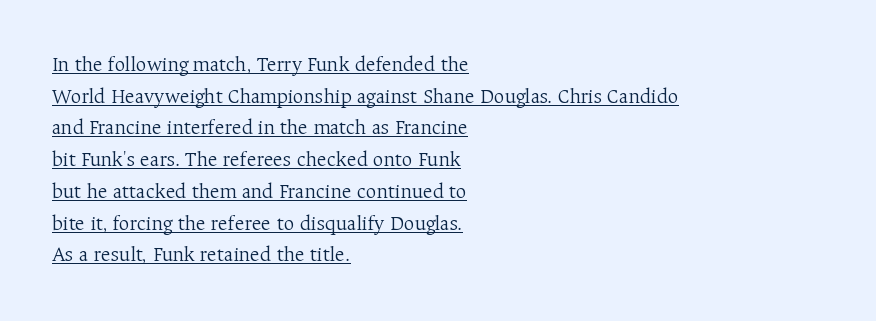
The image shows 21 px text type, upright; set left-aligned, normal line spacing (1.51x), normal letter spacing, underlined.
